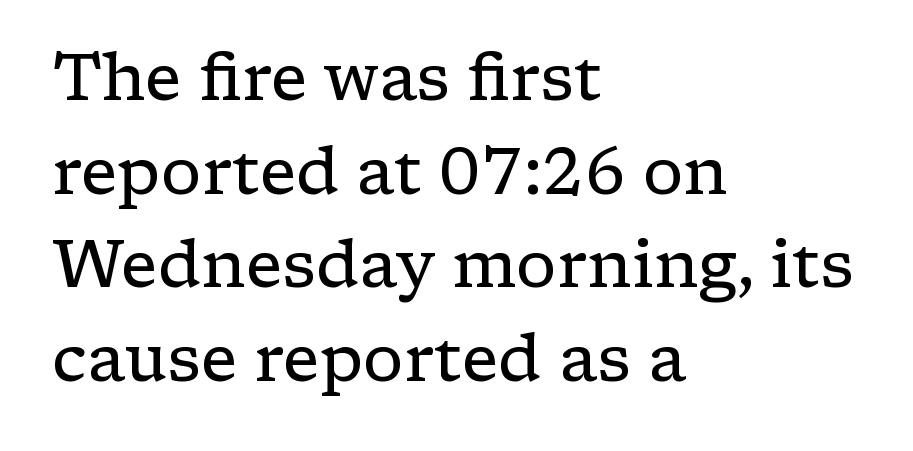
{"serif": "yes", "italic": "no", "bold": "no", "weight": "regular", "width": "wide", "stroke_contrast": "low", "x_height": "medium", "monospaced": "no", "underline": "no", "align": "left", "line_spacing": "normal", "line_spacing_ratio": 1.44, "letter_spacing": "normal", "letter_spacing_em": 0.0, "glyph_px": 65}
